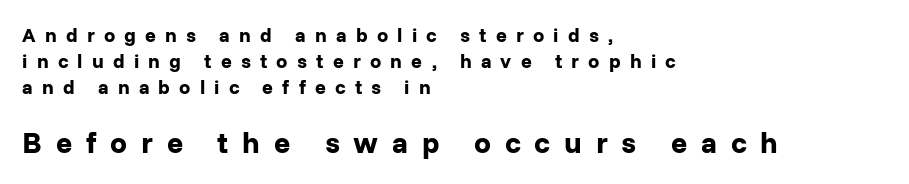
{"serif": "no", "italic": "no", "bold": "yes", "weight": "bold", "width": "normal", "stroke_contrast": "low", "x_height": "medium", "monospaced": "no", "underline": "no", "align": "left", "line_spacing": "normal", "line_spacing_ratio": 1.29, "letter_spacing": "wide", "letter_spacing_em": 0.46, "larger_block": "second", "size_ratio": 1.5, "glyph_px": 30}
